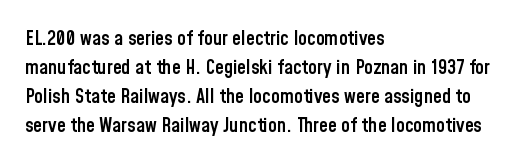
{"italic": "no", "bold": "semi", "underline": "no", "align": "left", "line_spacing": "normal", "line_spacing_ratio": 1.45, "letter_spacing": "normal", "letter_spacing_em": 0.0, "glyph_px": 20}
